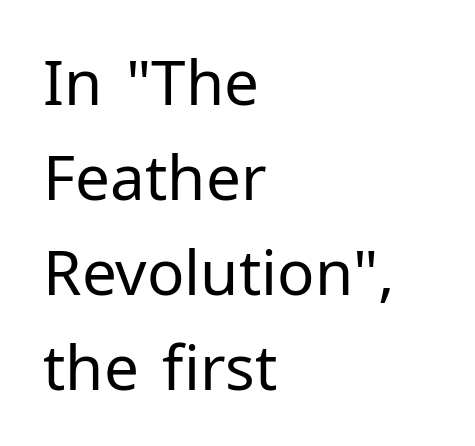
Here the designer chose a conventional face with non-uniform glyph widths. Descender tails drop into unmarked territory. Does the leading feel generous? No, just average. A roman cut, with each character standing at attention. Does the type have serifs? No, each stem ends abruptly.
